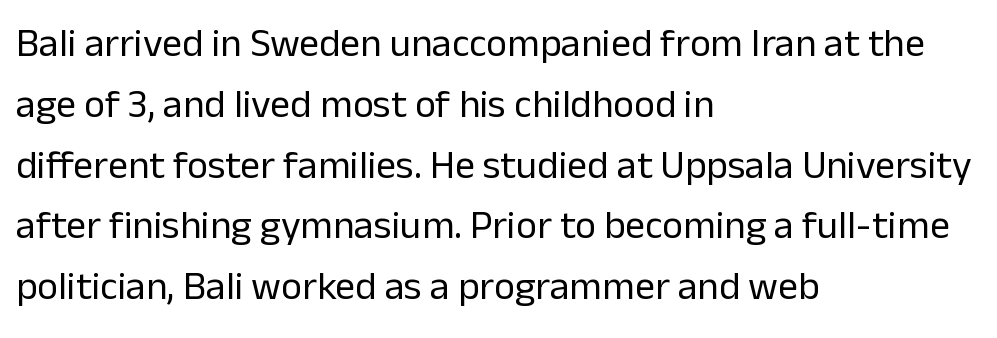
Q: Is the text bold? A: No.
Q: Is the text italic (slanted)? A: No, it is upright.
Q: Is the typeface a serif or a sans-serif typeface? A: Sans-serif.
Q: Is the text underlined? A: No.
Q: How is the paragraph aligned? A: Left-aligned.
Q: Is the spacing between letters normal or unusually wide? A: Normal.
Q: Is the spacing between lines tight, normal or loose? A: Normal.
Q: Width (condensed, normal, or wide)? A: Normal.
Q: Stroke contrast? A: Low.
Q: x-height? A: Medium.
Q: Monospaced? A: No.
